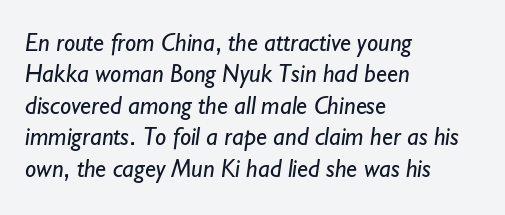
No extra ink here — the face is not bold. Underlining? Definitely not there. Glyph-to-glyph distance matches everyday printed text. The lines in this sample share a left origin and differ only in where they stop.
